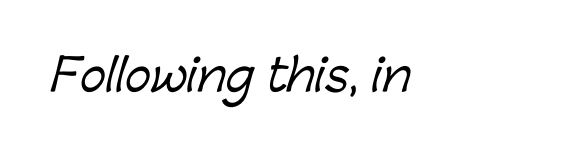
{"serif": "no", "width": "normal", "stroke_contrast": "low", "x_height": "medium", "monospaced": "no", "underline": "no", "letter_spacing": "normal", "letter_spacing_em": 0.0, "glyph_px": 44}
